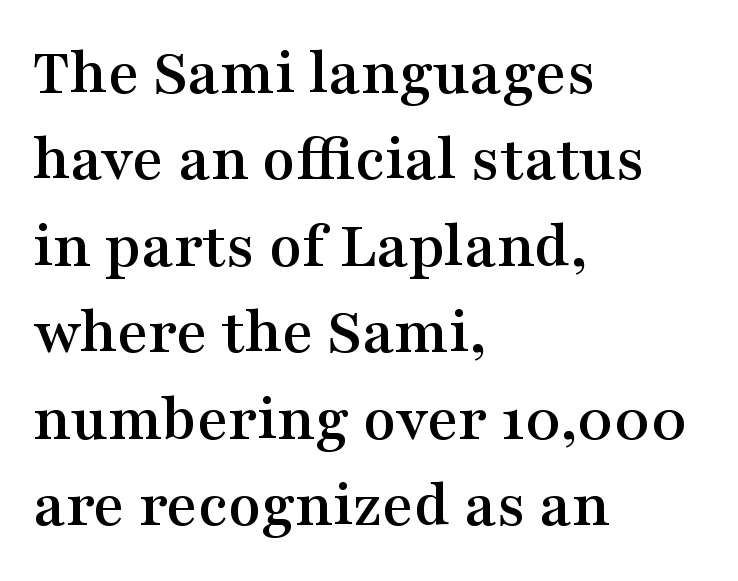
Q: Is the text italic (slanted)? A: No, it is upright.
Q: Is the typeface a serif or a sans-serif typeface? A: Serif.
Q: Is the text underlined? A: No.
Q: How is the paragraph aligned? A: Left-aligned.
Q: Is the spacing between letters normal or unusually wide? A: Normal.
Q: Is the spacing between lines tight, normal or loose? A: Normal.
Q: Width (condensed, normal, or wide)? A: Wide.
Q: Stroke contrast? A: Medium.
Q: x-height? A: Medium.
Q: Monospaced? A: No.
